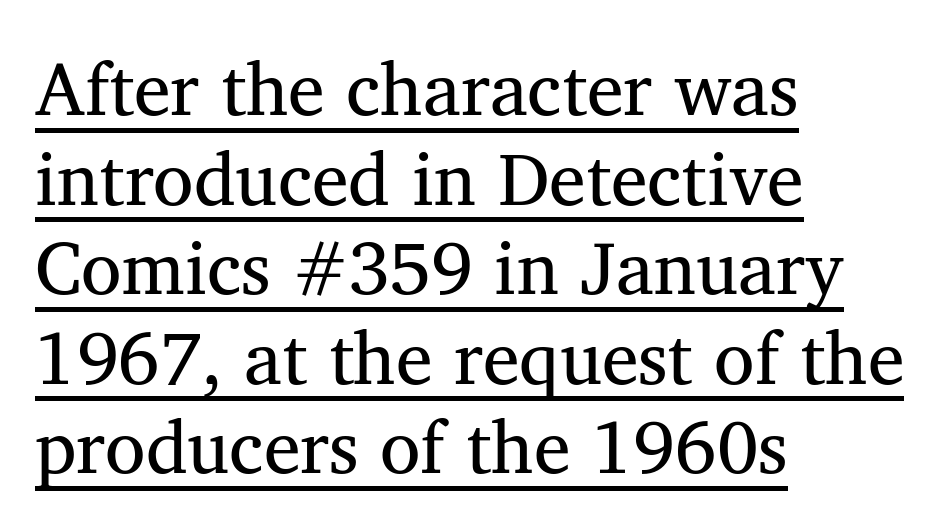
Characters follow at the spacing the type designer built in. Notice how a bar underscores the lettering throughout. Posture: upright roman. Compared with a typical body face, this is equally light or lighter still. I'd call this a serif setting — the letters wear small feet.
